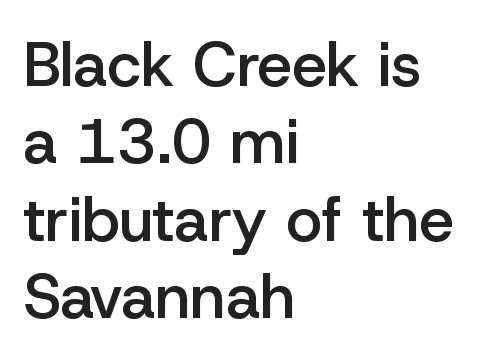
The image shows 62 px semibold sans-serif type, upright; set left-aligned, normal line spacing (1.25x), normal letter spacing, not underlined; low stroke contrast and a medium x-height.
